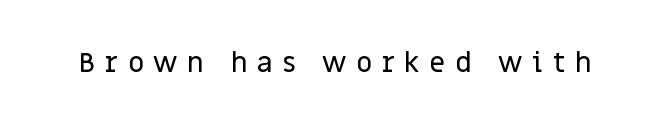
{"serif": "no", "italic": "no", "width": "normal", "stroke_contrast": "low", "x_height": "large", "monospaced": "no", "underline": "no", "letter_spacing": "wide", "letter_spacing_em": 0.34, "glyph_px": 28}
